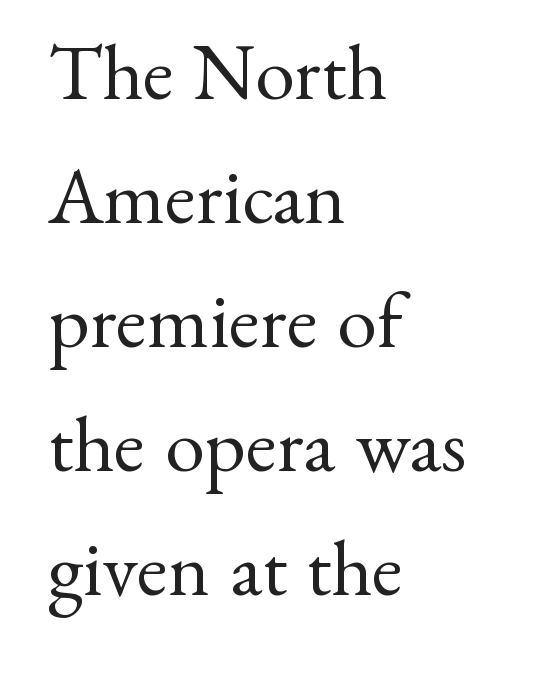
Q: Is the text bold? A: No.
Q: Is the text italic (slanted)? A: No, it is upright.
Q: Is the typeface a serif or a sans-serif typeface? A: Serif.
Q: Is the text underlined? A: No.
Q: How is the paragraph aligned? A: Left-aligned.
Q: Is the spacing between letters normal or unusually wide? A: Normal.
Q: Is the spacing between lines tight, normal or loose? A: Normal.
Q: Width (condensed, normal, or wide)? A: Normal.
Q: Stroke contrast? A: Medium.
Q: x-height? A: Small.
Q: Monospaced? A: No.
